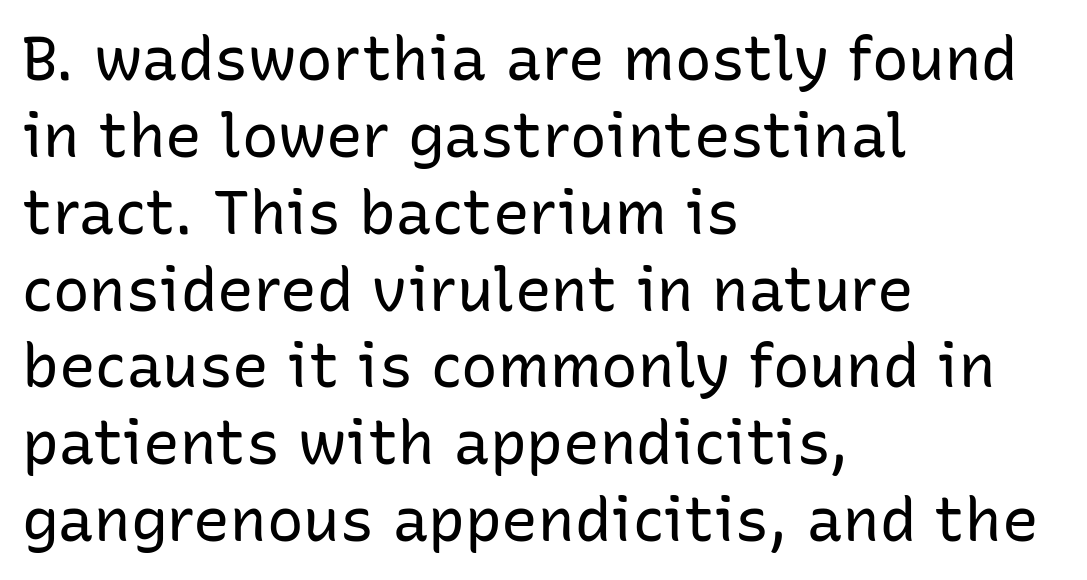
{"serif": "no", "italic": "no", "bold": "no", "weight": "regular", "width": "normal", "stroke_contrast": "low", "x_height": "medium", "monospaced": "no", "underline": "no", "align": "left", "line_spacing": "normal", "line_spacing_ratio": 1.26, "letter_spacing": "normal", "letter_spacing_em": 0.0, "glyph_px": 61}
